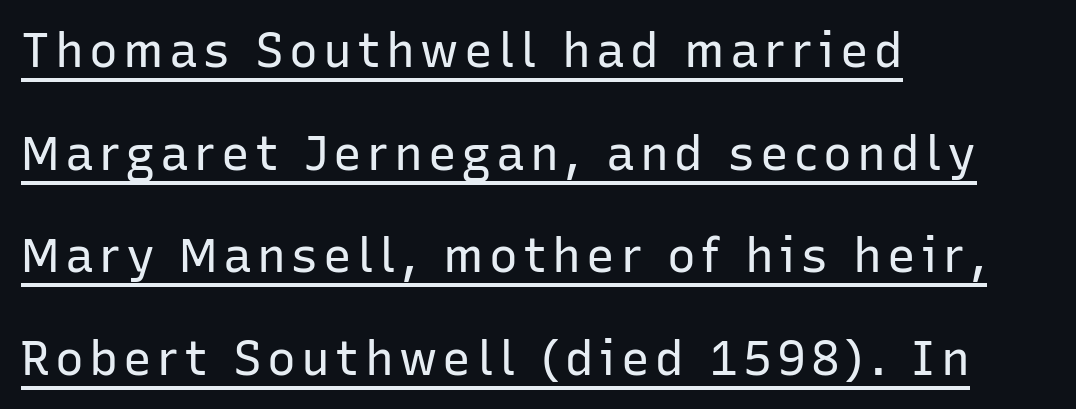
The font is comparable to plain body text, perhaps lighter. Vertical strokes here are truly vertical. This sample carries an underscore along the baseline area. A student would call this left alignment; a typographer would say flush left, rag right. The typeface chosen for these lines omits serifs.
